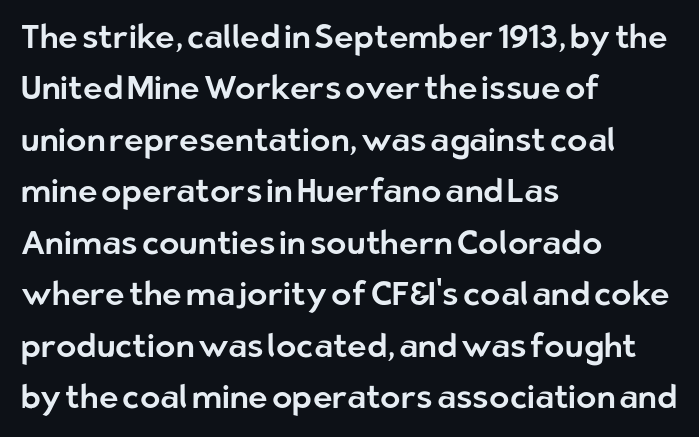
The image shows 33 px sans-serif type, upright; set left-aligned, normal line spacing (1.56x), normal letter spacing, not underlined; low stroke contrast and a medium x-height.
